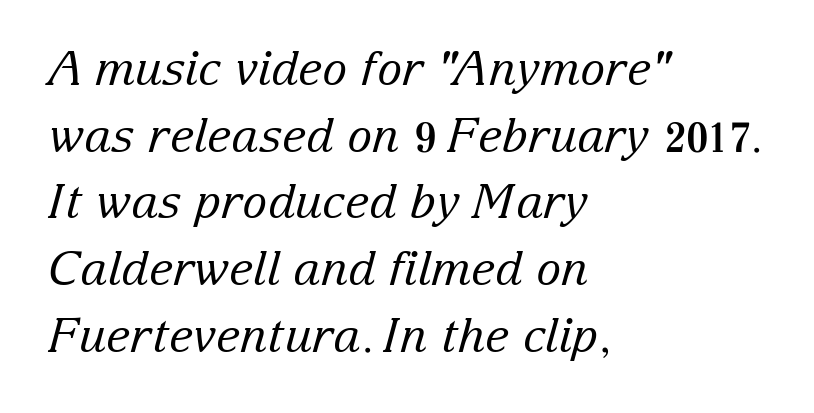
Q: Is the text bold? A: No.
Q: Is the text italic (slanted)? A: Yes, it leans right by about 15 degrees.
Q: Is the typeface a serif or a sans-serif typeface? A: Serif.
Q: Is the text underlined? A: No.
Q: How is the paragraph aligned? A: Left-aligned.
Q: Is the spacing between letters normal or unusually wide? A: Normal.
Q: Is the spacing between lines tight, normal or loose? A: Normal.
Q: Width (condensed, normal, or wide)? A: Normal.
Q: Stroke contrast? A: Low.
Q: x-height? A: Medium.
Q: Monospaced? A: No.
